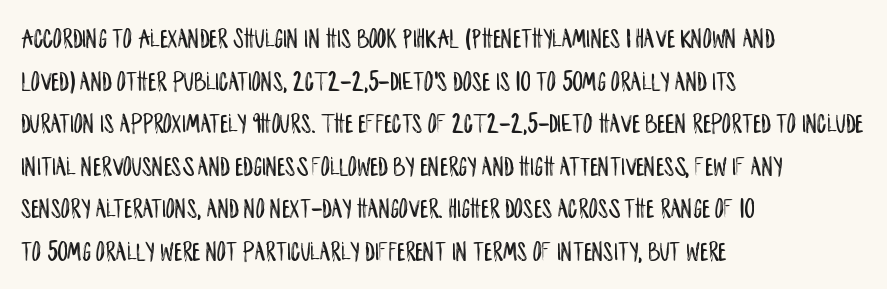
{"serif": "no", "italic": "no", "width": "condensed", "stroke_contrast": "low", "x_height": "large", "monospaced": "no", "underline": "no", "align": "left", "line_spacing": "normal", "line_spacing_ratio": 1.52, "letter_spacing": "normal", "letter_spacing_em": 0.0, "glyph_px": 28}
